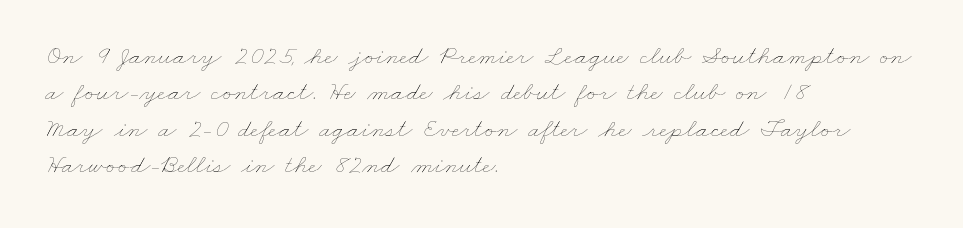
In terms of leading, this rendering sits right in the middle. This rendering features lettering with no underline. Is this a heavy cut? Hardly; it is regular or lighter. Tracking value appears to be zero — textbook default spacing. Left-aligned paragraph, ragged on the right.
